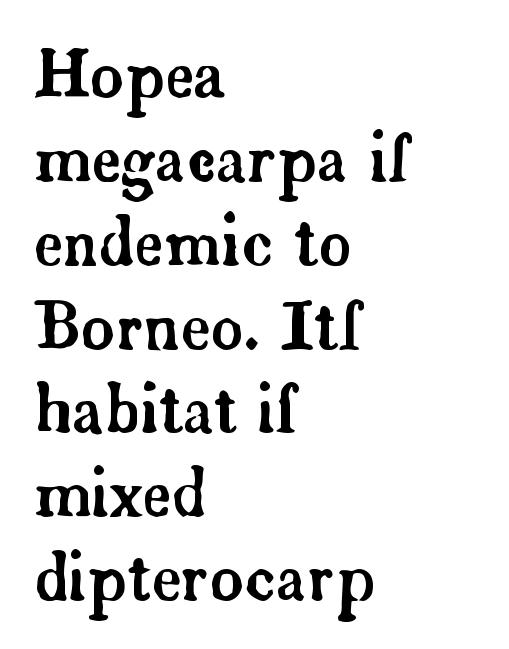
Italic: no, the glyphs are upright roman. What stands out about the letter spacing? Nothing — it is the standard amount. These lines are rendered in a variable-pitch font. Typographically, this falls in the serif category. The paragraph shown leans on its left margin. This sample keeps an unexceptional amount of space between lines.
